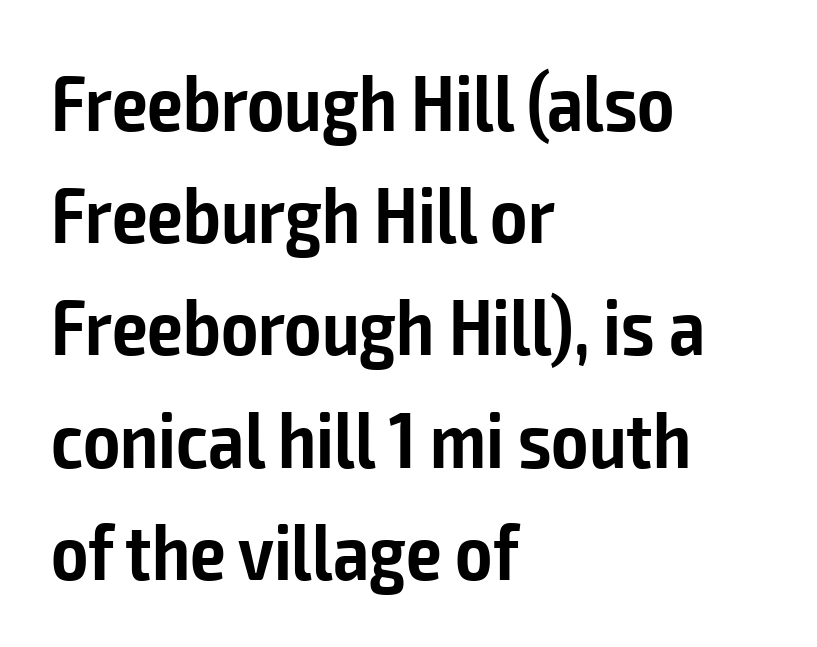
Q: Is the text bold? A: Semi-bold.
Q: Is the text italic (slanted)? A: No, it is upright.
Q: Is the typeface a serif or a sans-serif typeface? A: Sans-serif.
Q: Is the text underlined? A: No.
Q: How is the paragraph aligned? A: Left-aligned.
Q: Is the spacing between letters normal or unusually wide? A: Normal.
Q: Is the spacing between lines tight, normal or loose? A: Normal.
Q: Width (condensed, normal, or wide)? A: Condensed.
Q: Stroke contrast? A: Low.
Q: x-height? A: Medium.
Q: Monospaced? A: No.
